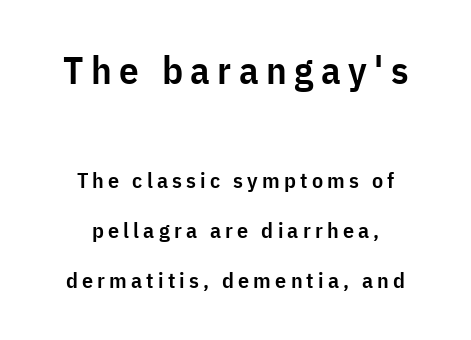
The image shows 39 px semibold, condensed sans-serif type, upright; set centered, loose line spacing (2.29x), not underlined; the first (top) block is 1.77x larger; low stroke contrast and a medium x-height.
